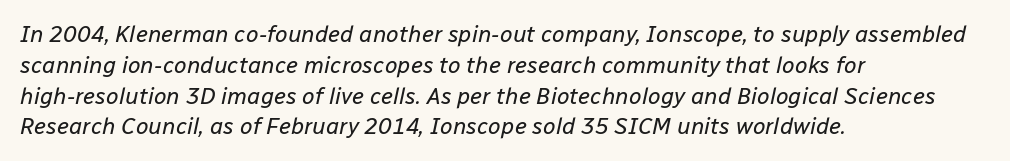
The image shows 23 px text type, italic (leaning right); set left-aligned, normal line spacing (1.34x), normal letter spacing, not underlined.
